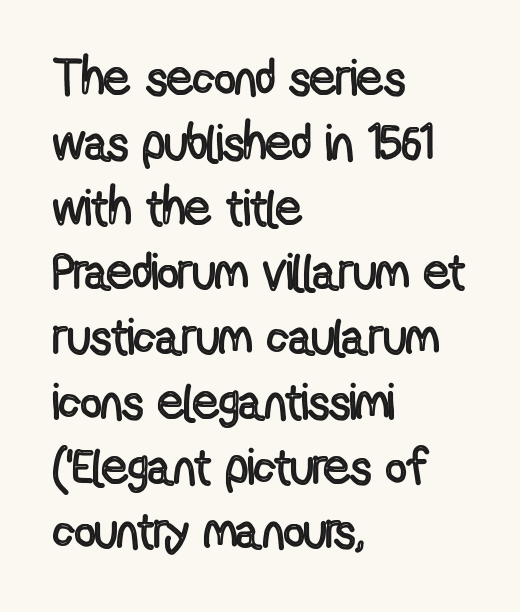
The image shows 51 px condensed type, upright; set left-aligned, normal line spacing (1.27x), normal letter spacing, not underlined; a medium x-height.
